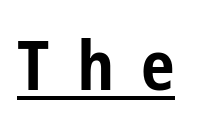
The image shows 68 px bold, condensed sans-serif type, upright; set unusually wide letter spacing (+0.4 em), underlined; low stroke contrast and a medium x-height.
